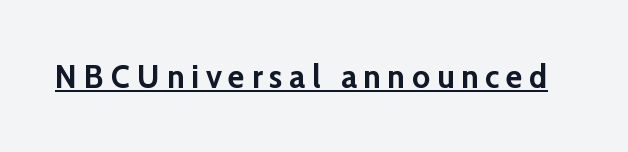
Ordinary non-slanted type is in use. Words appear elongated and porous because spacing is wide. The glyphs in this specimen are sans serif. These characters rest on top of a visible drawn line. Each letter keeps its own natural width here, so spacing adapts to shape.
